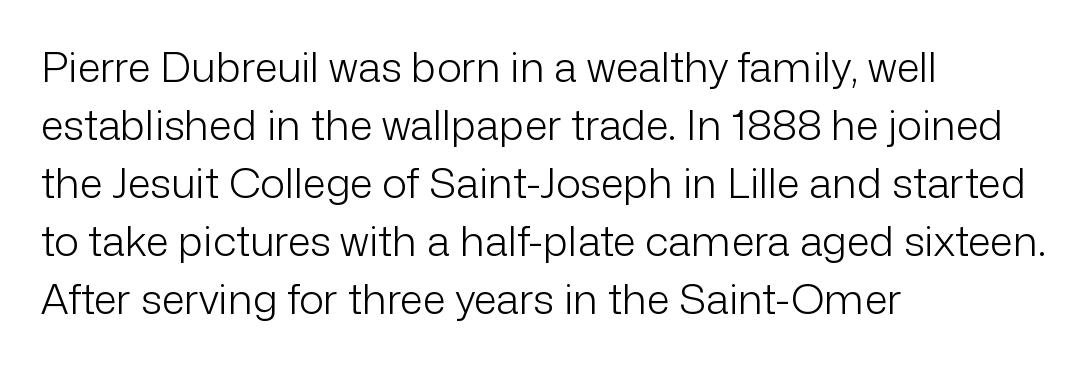
The image shows 42 px light sans-serif type, upright; set left-aligned, normal line spacing (1.38x), normal letter spacing, not underlined; low stroke contrast and a medium x-height.
